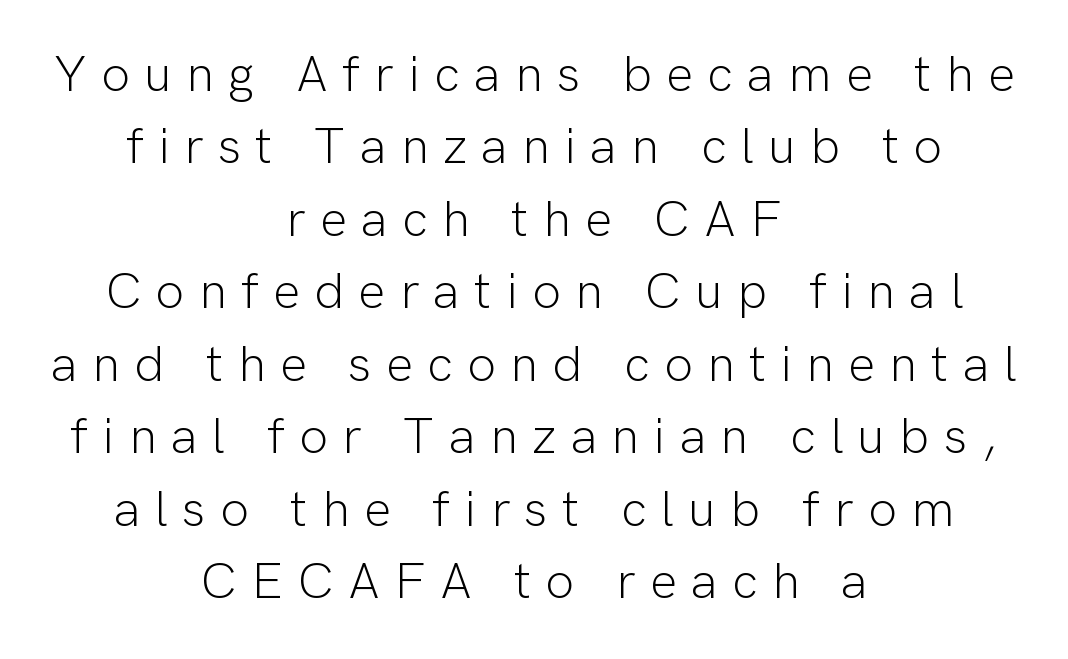
Q: Is the text bold? A: No.
Q: Is the text italic (slanted)? A: No, it is upright.
Q: Is the typeface a serif or a sans-serif typeface? A: Sans-serif.
Q: Is the text underlined? A: No.
Q: How is the paragraph aligned? A: Centered.
Q: Is the spacing between letters normal or unusually wide? A: Unusually wide.
Q: Is the spacing between lines tight, normal or loose? A: Normal.
Q: Width (condensed, normal, or wide)? A: Normal.
Q: Stroke contrast? A: Low.
Q: x-height? A: Medium.
Q: Monospaced? A: No.
